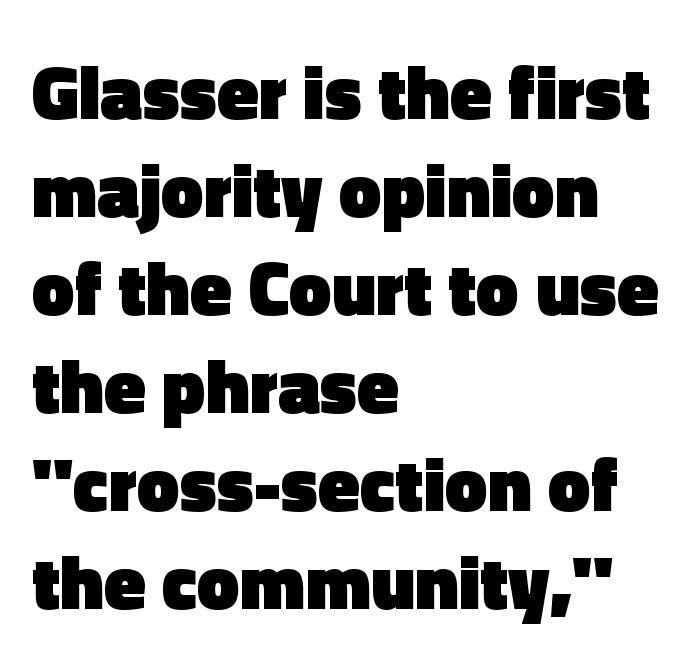
Is there much room between lines? A standard amount, neither cramped nor airy. Varying glyph widths throughout — classic text-font behaviour. A sans-serif font was chosen for this passage. The strip under each line holds only bare page. The typesetting leans heavy: a genuine bold.
